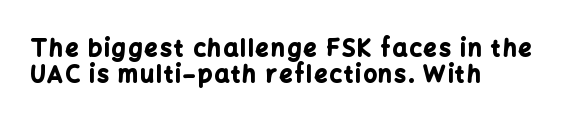
{"italic": "no", "bold": "yes", "underline": "no", "align": "left", "line_spacing": "tight", "line_spacing_ratio": 1.12, "glyph_px": 23}
